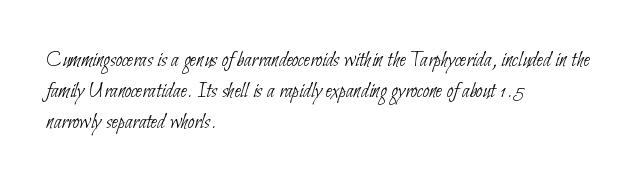
{"bold": "no", "underline": "no", "align": "left", "line_spacing": "normal", "line_spacing_ratio": 1.35, "letter_spacing": "normal", "letter_spacing_em": 0.0, "glyph_px": 23}
